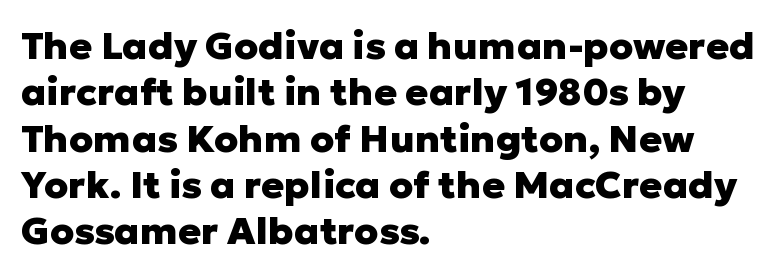
Q: Is the text bold? A: Yes.
Q: Is the text italic (slanted)? A: No, it is upright.
Q: Is the typeface a serif or a sans-serif typeface? A: Sans-serif.
Q: Is the text underlined? A: No.
Q: How is the paragraph aligned? A: Left-aligned.
Q: Is the spacing between letters normal or unusually wide? A: Normal.
Q: Width (condensed, normal, or wide)? A: Normal.
Q: Stroke contrast? A: Low.
Q: x-height? A: Medium.
Q: Monospaced? A: No.
